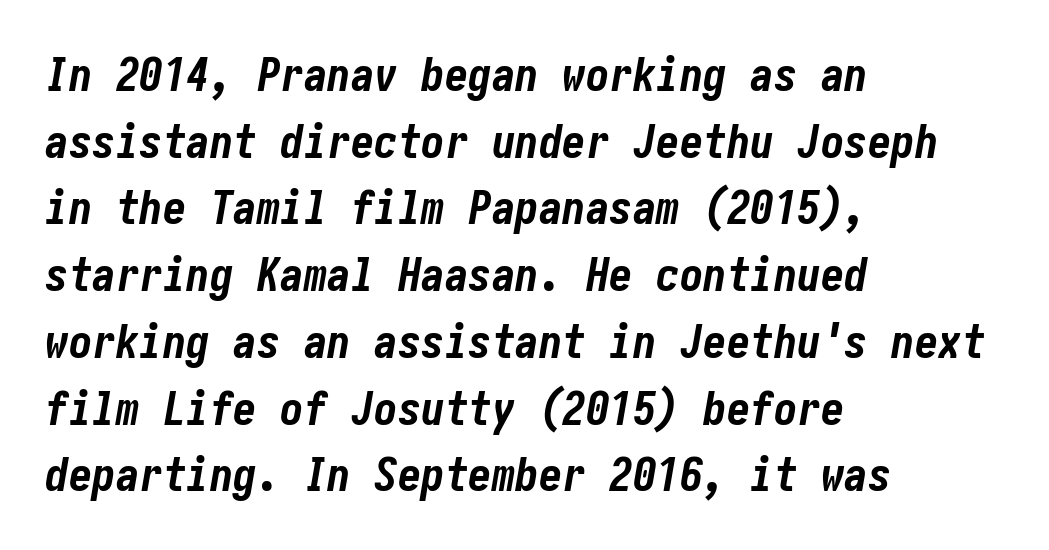
The image shows 47 px bold, condensed type, italic (leaning right); set left-aligned, normal line spacing (1.42x), normal letter spacing, not underlined; low stroke contrast and a medium x-height.
